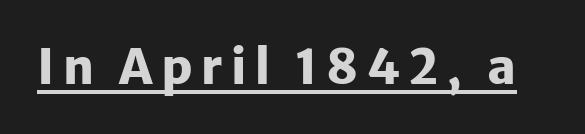
The image shows 47 px heavy sans-serif type, upright; set underlined; low stroke contrast and a medium x-height.
